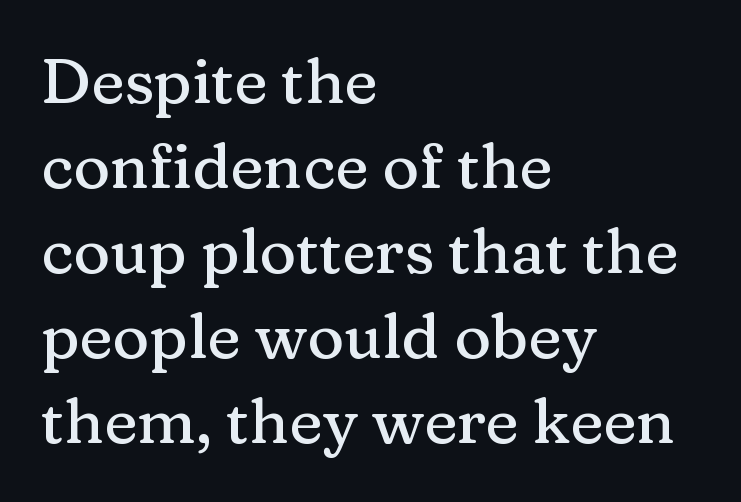
{"serif": "yes", "italic": "no", "width": "normal", "stroke_contrast": "medium", "x_height": "medium", "monospaced": "no", "underline": "no", "align": "left", "line_spacing": "normal", "line_spacing_ratio": 1.35, "letter_spacing": "normal", "letter_spacing_em": 0.0, "glyph_px": 63}
